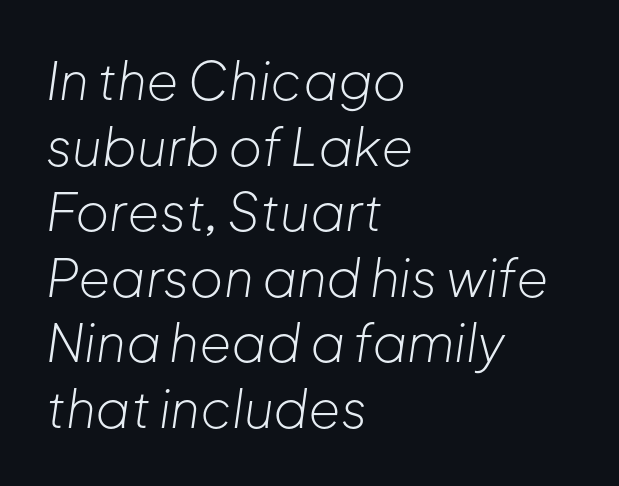
Q: Is the text bold? A: No.
Q: Is the text italic (slanted)? A: Yes, it leans right by about 8 degrees.
Q: Is the text underlined? A: No.
Q: How is the paragraph aligned? A: Left-aligned.
Q: Is the spacing between letters normal or unusually wide? A: Normal.
Q: Is the spacing between lines tight, normal or loose? A: Normal.
Q: Width (condensed, normal, or wide)? A: Normal.
Q: Stroke contrast? A: Low.
Q: x-height? A: Medium.
Q: Monospaced? A: No.
